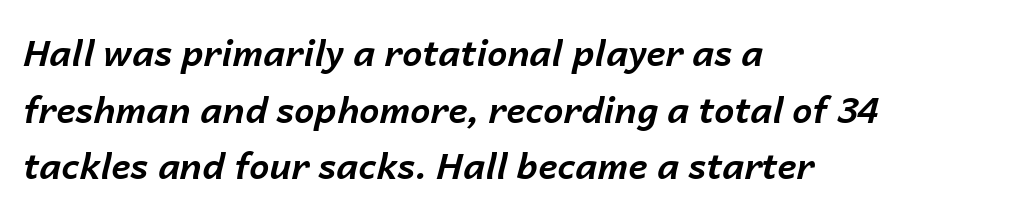
The image shows 36 px bold type, italic (leaning right); set left-aligned, normal line spacing (1.57x), normal letter spacing, not underlined; low stroke contrast and a medium x-height.
